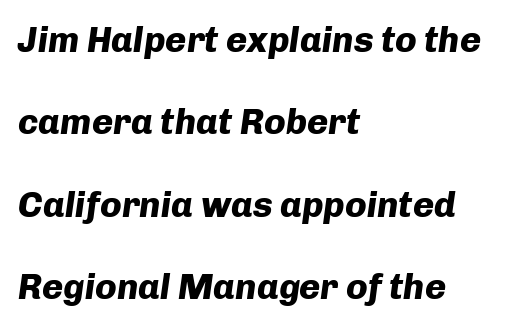
{"italic": "yes", "lean": "right", "slant_degrees": 8, "bold": "yes", "weight": "heavy", "width": "normal", "stroke_contrast": "low", "x_height": "medium", "monospaced": "no", "underline": "no", "align": "left", "line_spacing": "loose", "line_spacing_ratio": 2.29, "letter_spacing": "normal", "letter_spacing_em": 0.0, "glyph_px": 36}
